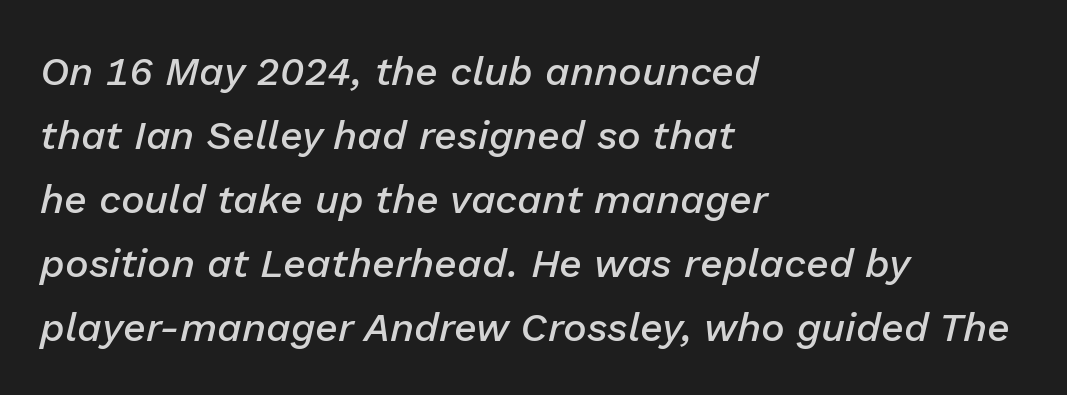
Q: Is the text bold? A: Semi-bold.
Q: Is the text italic (slanted)? A: Yes, it leans right by about 13 degrees.
Q: Is the text underlined? A: No.
Q: How is the paragraph aligned? A: Left-aligned.
Q: Is the spacing between letters normal or unusually wide? A: Normal.
Q: Is the spacing between lines tight, normal or loose? A: Normal.
Q: Width (condensed, normal, or wide)? A: Normal.
Q: Stroke contrast? A: Low.
Q: x-height? A: Medium.
Q: Monospaced? A: No.
